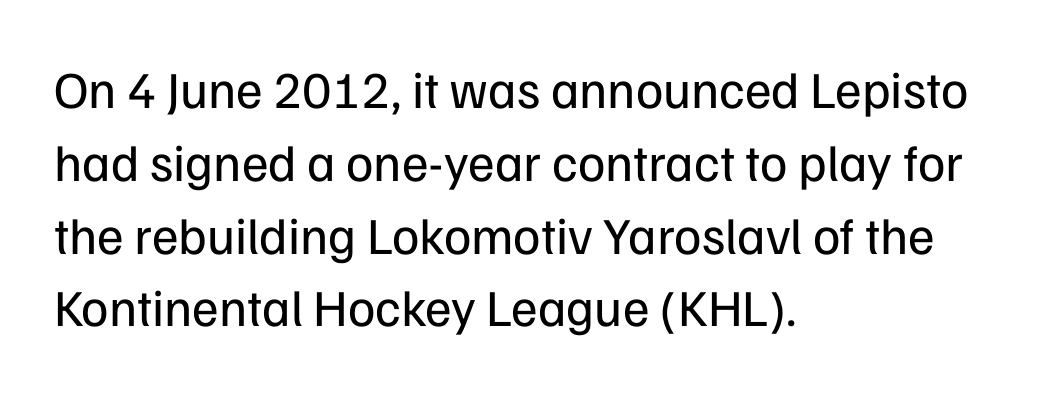
{"serif": "no", "italic": "no", "bold": "no", "weight": "regular", "width": "normal", "stroke_contrast": "low", "x_height": "medium", "monospaced": "no", "underline": "no", "align": "left", "line_spacing": "normal", "line_spacing_ratio": 1.4, "letter_spacing": "normal", "letter_spacing_em": 0.0, "glyph_px": 52}
